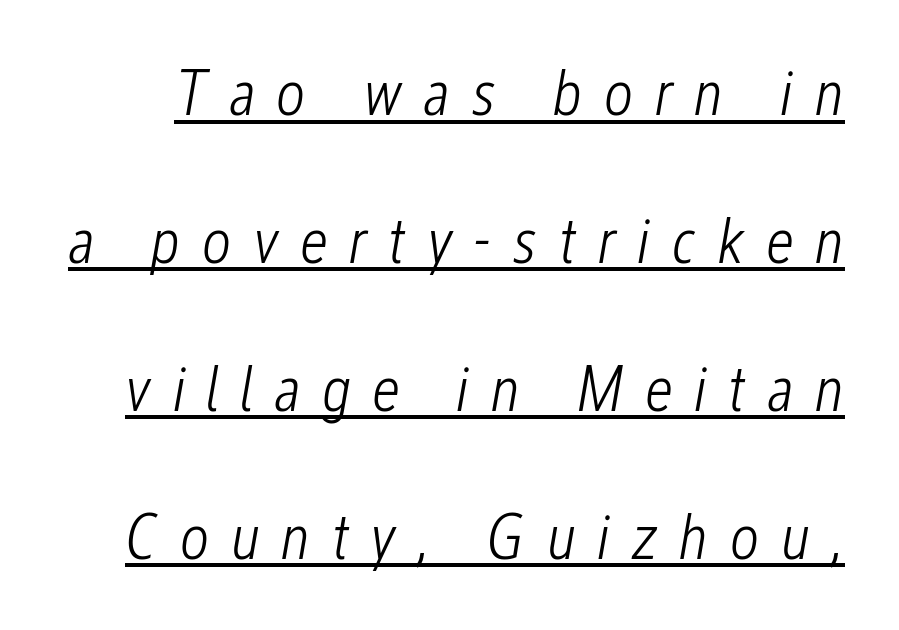
{"italic": "yes", "lean": "right", "slant_degrees": 12, "bold": "no", "weight": "light", "width": "condensed", "stroke_contrast": "low", "x_height": "medium", "monospaced": "no", "underline": "yes", "line_spacing": "loose", "line_spacing_ratio": 2.31, "letter_spacing": "wide", "letter_spacing_em": 0.33, "glyph_px": 64}
